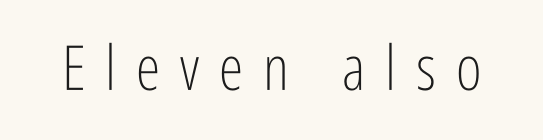
Q: Is the text bold? A: No.
Q: Is the text italic (slanted)? A: No, it is upright.
Q: Is the typeface a serif or a sans-serif typeface? A: Sans-serif.
Q: Is the text underlined? A: No.
Q: Is the spacing between letters normal or unusually wide? A: Unusually wide.
Q: Width (condensed, normal, or wide)? A: Condensed.
Q: Stroke contrast? A: Low.
Q: x-height? A: Medium.
Q: Monospaced? A: No.
